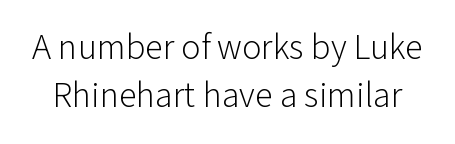
A typesetter would call this proportional, since set widths differ per character. You can tell it's not italic because the verticals are truly vertical. Is this a sans? Yes — the strokes have no serifs. Notice how descenders clear the ascenders below comfortably — that's standard leading. Type without underlining. Does extra space separate the letters? No, they use regular spacing.
